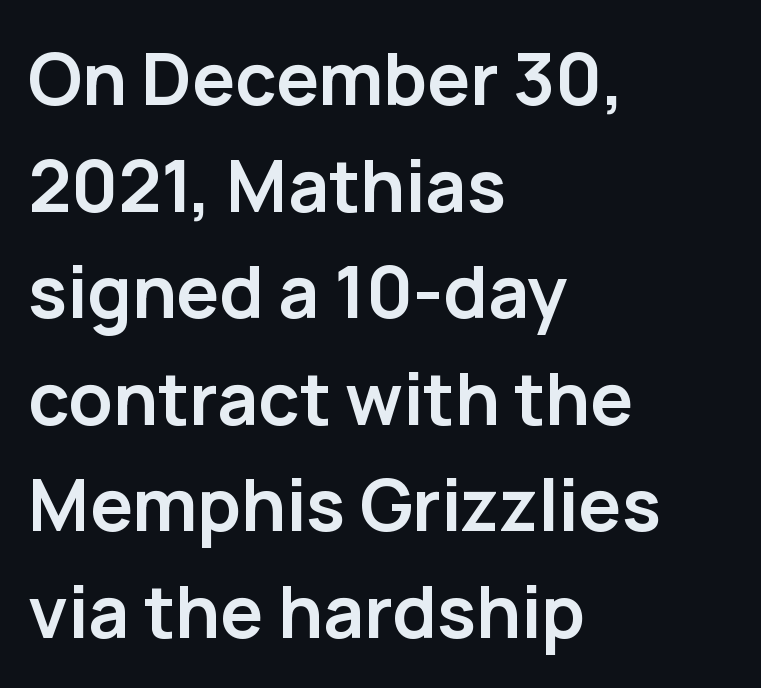
Q: Is the text bold? A: Yes.
Q: Is the text italic (slanted)? A: No, it is upright.
Q: Is the typeface a serif or a sans-serif typeface? A: Sans-serif.
Q: Is the text underlined? A: No.
Q: How is the paragraph aligned? A: Left-aligned.
Q: Is the spacing between letters normal or unusually wide? A: Normal.
Q: Is the spacing between lines tight, normal or loose? A: Normal.
Q: Width (condensed, normal, or wide)? A: Normal.
Q: Stroke contrast? A: Low.
Q: x-height? A: Medium.
Q: Monospaced? A: No.
